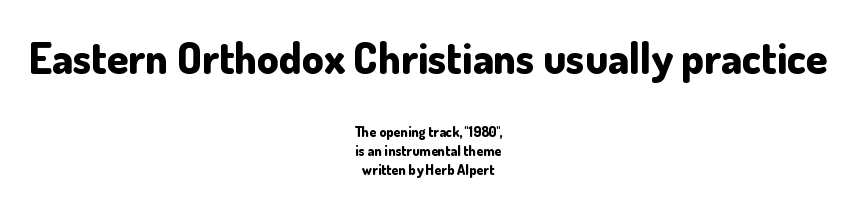
The image shows 43 px bold sans-serif type, upright; set centered, normal line spacing (1.36x), normal letter spacing, not underlined; the first (top) block is 3.07x larger; low stroke contrast and a small x-height.
